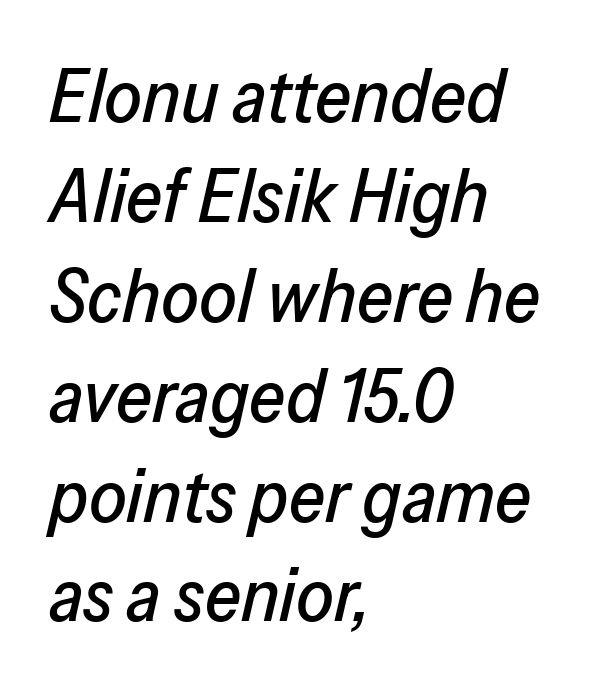
{"italic": "yes", "lean": "right", "slant_degrees": 13, "width": "normal", "stroke_contrast": "low", "x_height": "medium", "monospaced": "no", "underline": "no", "align": "left", "line_spacing": "normal", "line_spacing_ratio": 1.35, "letter_spacing": "normal", "letter_spacing_em": 0.0, "glyph_px": 74}
